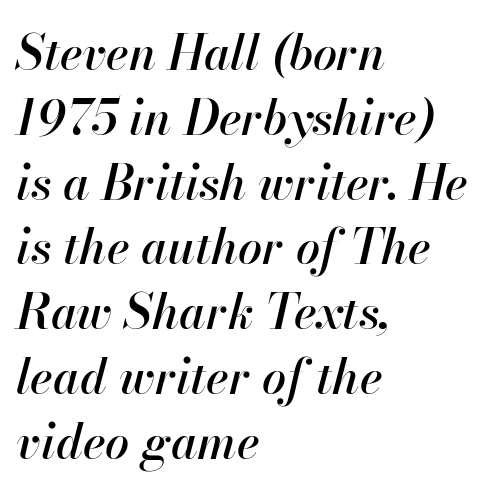
{"italic": "yes", "lean": "right", "slant_degrees": 13, "width": "normal", "stroke_contrast": "high", "x_height": "small", "monospaced": "no", "underline": "no", "align": "left", "line_spacing": "normal", "line_spacing_ratio": 1.35, "letter_spacing": "normal", "letter_spacing_em": 0.0, "glyph_px": 48}
